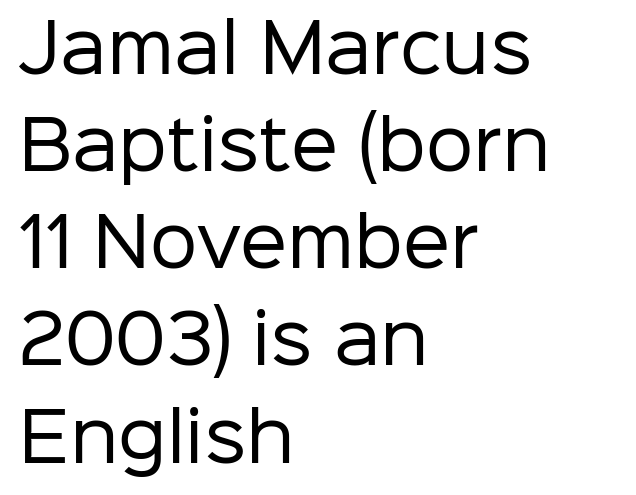
Clear beneath every line of the passage. These lines are set flush left with a ragged right edge. Rows of type keep a routine distance in the vertical direction. Glyph-to-glyph distance matches everyday printed text.
